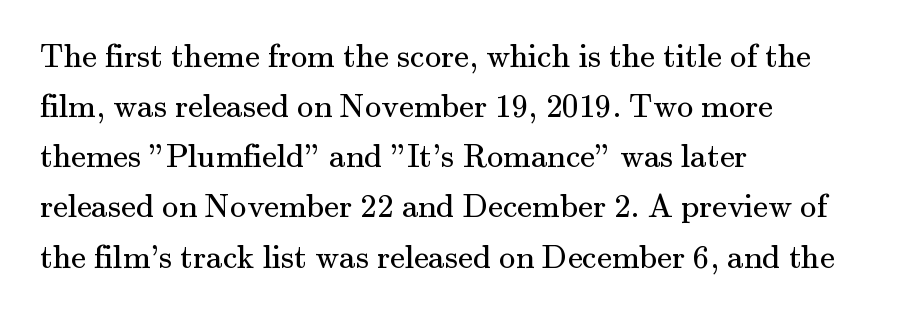
Letter spacing: default. Descenders hang freely into open space. I'd call this a serif setting — the letters wear small feet. Rows of type keep a routine distance in the vertical direction. No letter is thick-stroked: the sample isn't bold.
